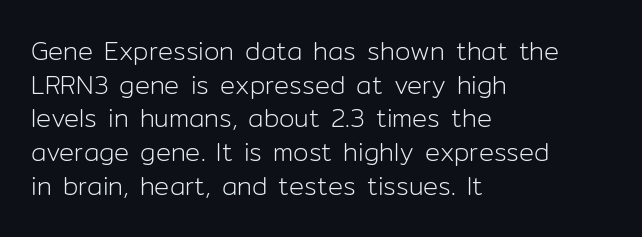
The image shows 25 px text type, upright; set left-aligned, normal line spacing (1.35x), normal letter spacing, not underlined.
